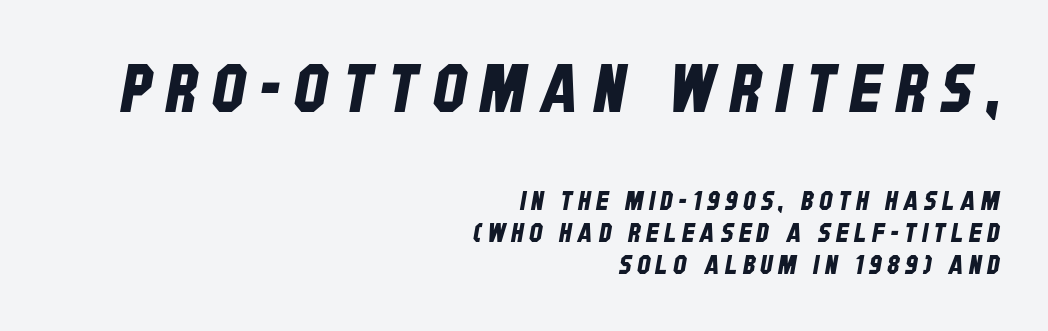
{"serif": "no", "width": "condensed", "stroke_contrast": "low", "x_height": "large", "monospaced": "no", "underline": "no", "align": "right", "line_spacing_ratio": 1.24, "letter_spacing": "wide", "letter_spacing_em": 0.22, "larger_block": "first", "size_ratio": 2.54, "glyph_px": 66}
